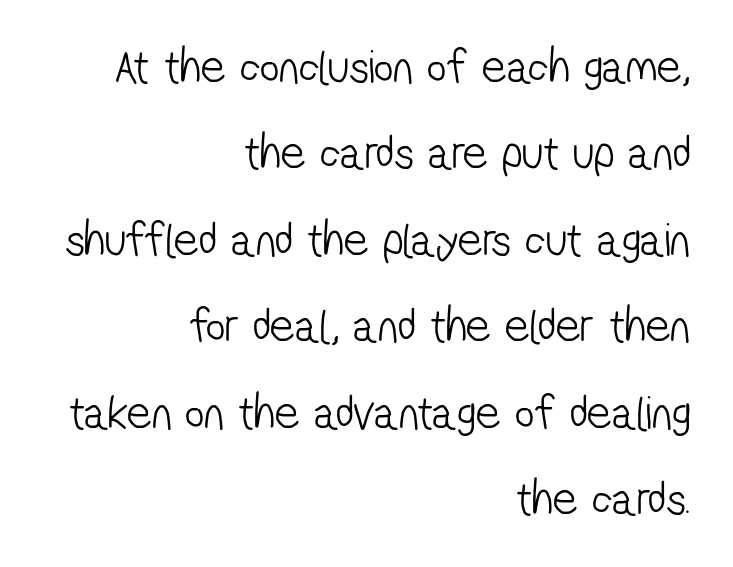
Q: Is the text bold? A: No.
Q: Is the typeface a serif or a sans-serif typeface? A: Sans-serif.
Q: Is the text underlined? A: No.
Q: How is the paragraph aligned? A: Right-aligned.
Q: Is the spacing between letters normal or unusually wide? A: Normal.
Q: Width (condensed, normal, or wide)? A: Condensed.
Q: Stroke contrast? A: Low.
Q: x-height? A: Medium.
Q: Monospaced? A: No.
